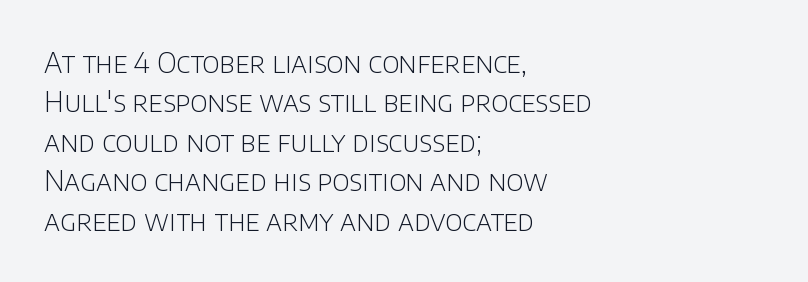
{"serif": "no", "italic": "no", "bold": "no", "weight": "light", "width": "normal", "stroke_contrast": "low", "x_height": "large", "monospaced": "no", "underline": "no", "align": "left", "line_spacing": "normal", "line_spacing_ratio": 1.41, "letter_spacing": "normal", "letter_spacing_em": 0.0, "glyph_px": 28}
